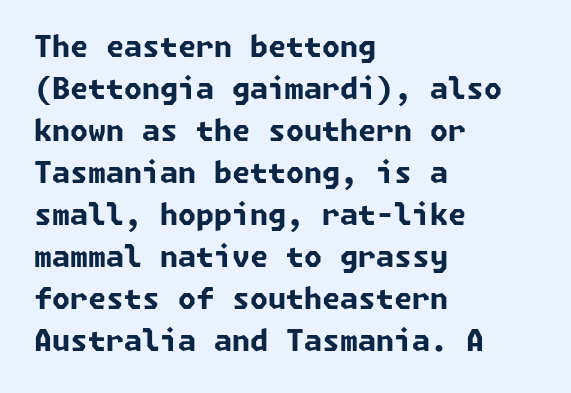
The image shows 29 px bold sans-serif type; set left-aligned, normal line spacing (1.45x), normal letter spacing, not underlined; low stroke contrast and a medium x-height.
